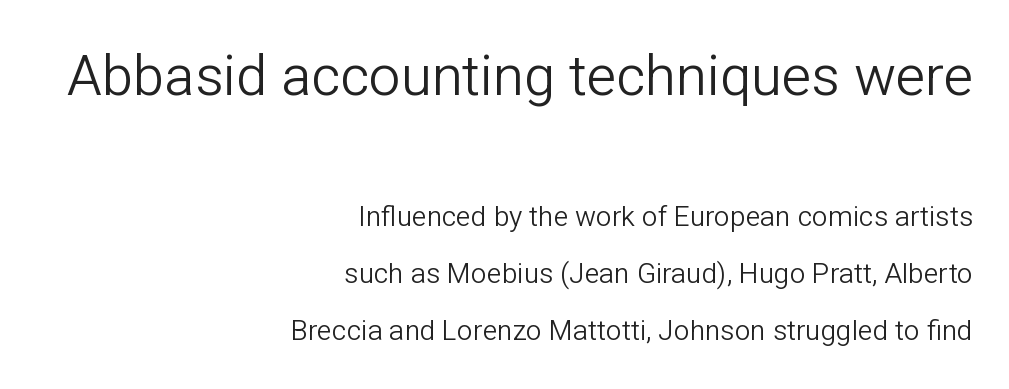
The image shows 56 px light sans-serif type, upright; set right-aligned, loose line spacing (2.05x), normal letter spacing, not underlined; the first (top) block is 2.0x larger; low stroke contrast and a medium x-height.
